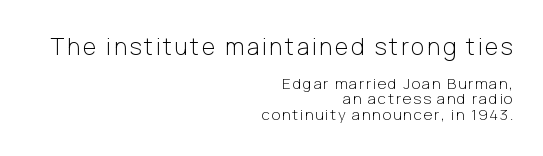
The image shows 23 px text type, upright; set right-aligned, tight line spacing (1.05x), not underlined; the first (top) block is 1.53x larger.
